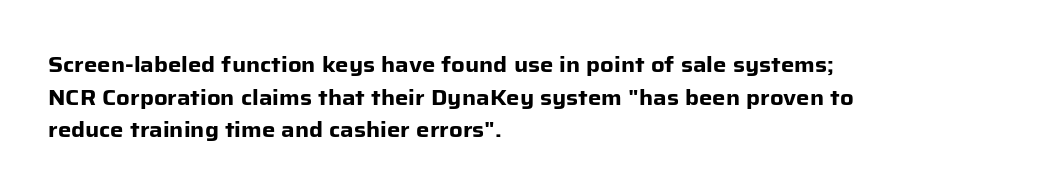
The rendering anchors every line to the left-hand side. In terms of posture, this sample is upright. This sample uses plain, unmodified letter spacing. The gap between lines stays unmarked.
